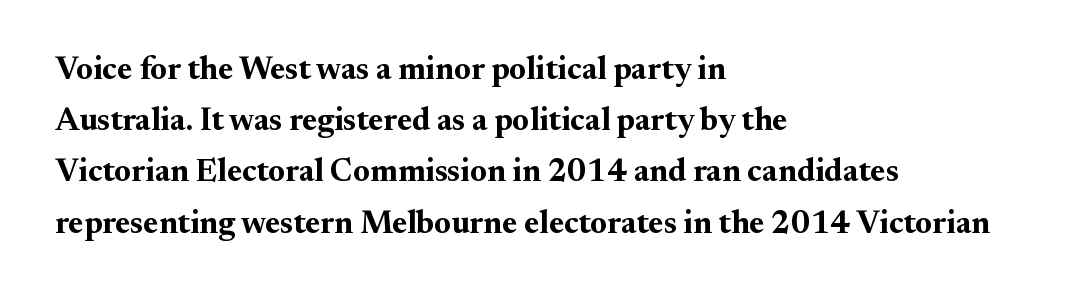
Style check: upright. What kind of face is this? One with serifs. The leading is moderate, giving the passage an even texture. These lines are rendered in a variable-pitch font. The type is set solid horizontally, with unmodified tracking.
